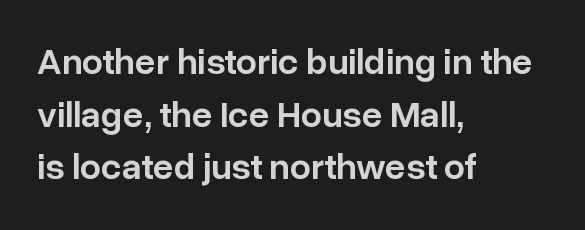
{"serif": "no", "italic": "no", "bold": "semi", "weight": "semibold", "width": "normal", "stroke_contrast": "low", "x_height": "medium", "monospaced": "no", "underline": "no", "align": "left", "line_spacing": "normal", "line_spacing_ratio": 1.42, "letter_spacing": "normal", "letter_spacing_em": 0.0, "glyph_px": 37}
